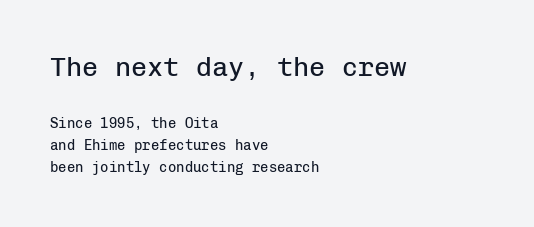
Q: Is the text bold? A: No.
Q: Is the text italic (slanted)? A: No, it is upright.
Q: Is the text underlined? A: No.
Q: How is the paragraph aligned? A: Left-aligned.
Q: Is the spacing between letters normal or unusually wide? A: Normal.
Q: Is the spacing between lines tight, normal or loose? A: Normal.
Q: Which block of text is set in a larger size, the first (top) or the second (bottom)? A: The first (top) one.
